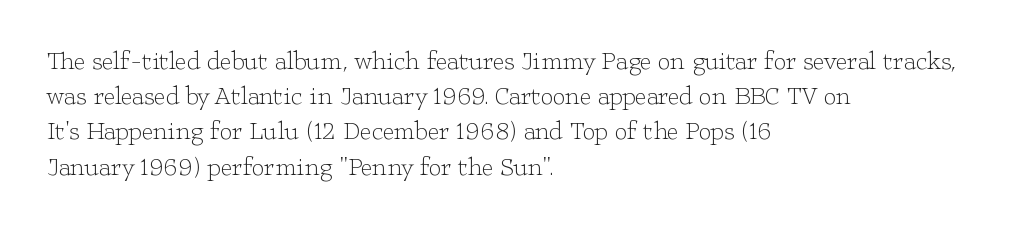
Q: Is the text bold? A: No.
Q: Is the text italic (slanted)? A: No, it is upright.
Q: Is the text underlined? A: No.
Q: How is the paragraph aligned? A: Left-aligned.
Q: Is the spacing between letters normal or unusually wide? A: Normal.
Q: Is the spacing between lines tight, normal or loose? A: Normal.
